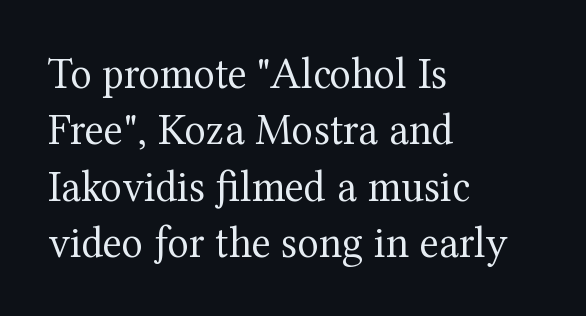
Vertical strokes here are truly vertical. Visually the block forms a straight wall on the left and a jagged coastline on the right. No heavy texture on the line: the type isn't bold. One glance says typical: line gaps are just what's usual.
